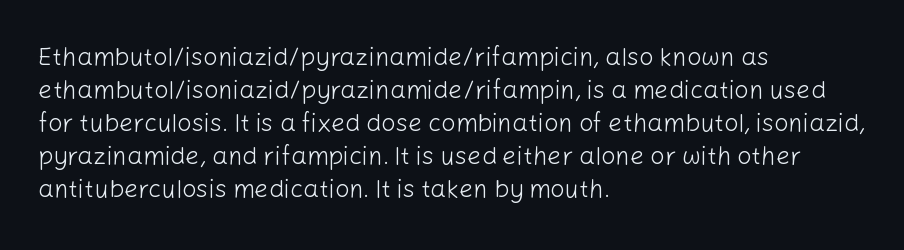
Q: Is the text bold? A: No.
Q: Is the text italic (slanted)? A: No, it is upright.
Q: Is the text underlined? A: No.
Q: How is the paragraph aligned? A: Left-aligned.
Q: Is the spacing between letters normal or unusually wide? A: Normal.
Q: Is the spacing between lines tight, normal or loose? A: Normal.
